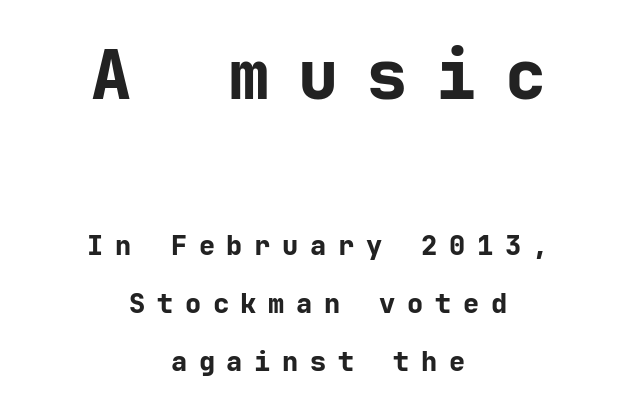
Q: Is the text bold? A: Yes.
Q: Is the text italic (slanted)? A: No, it is upright.
Q: Is the typeface a serif or a sans-serif typeface? A: Sans-serif.
Q: Is the text underlined? A: No.
Q: How is the paragraph aligned? A: Centered.
Q: Is the spacing between letters normal or unusually wide? A: Unusually wide.
Q: Is the spacing between lines tight, normal or loose? A: Loose.
Q: Which block of text is set in a larger size, the first (top) or the second (bottom)? A: The first (top) one.
Q: Width (condensed, normal, or wide)? A: Normal.
Q: Stroke contrast? A: Low.
Q: x-height? A: Medium.
